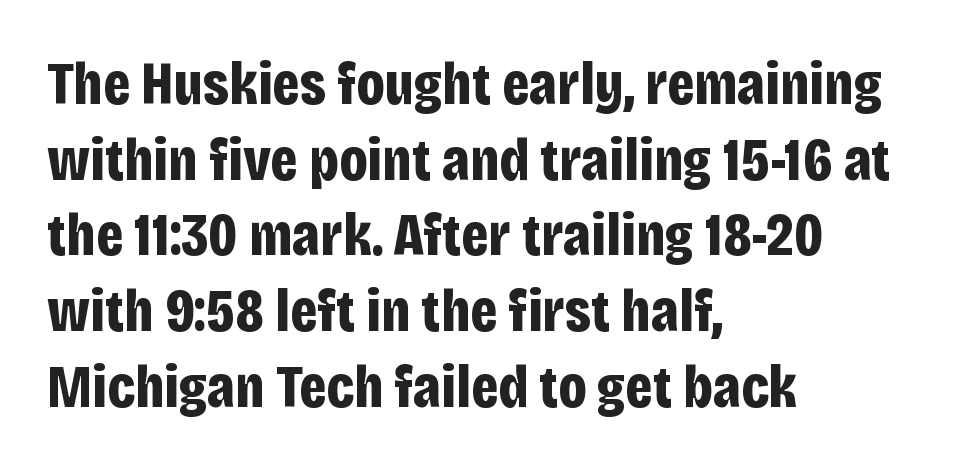
The image shows 61 px bold, condensed sans-serif type, upright; set left-aligned, line spacing 1.24x, normal letter spacing, not underlined; low stroke contrast and a large x-height.
